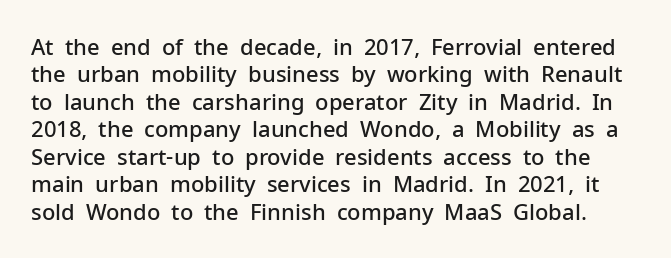
{"italic": "no", "bold": "semi", "underline": "no", "line_spacing": "normal", "line_spacing_ratio": 1.25, "letter_spacing": "normal", "letter_spacing_em": 0.0, "glyph_px": 22}
